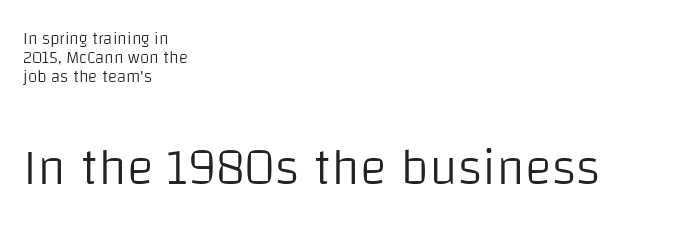
{"serif": "no", "italic": "no", "bold": "no", "weight": "light", "width": "normal", "stroke_contrast": "low", "x_height": "large", "monospaced": "no", "underline": "no", "align": "left", "line_spacing": "tight", "line_spacing_ratio": 1.13, "letter_spacing": "normal", "letter_spacing_em": 0.0, "larger_block": "second", "size_ratio": 3.0, "glyph_px": 51}
